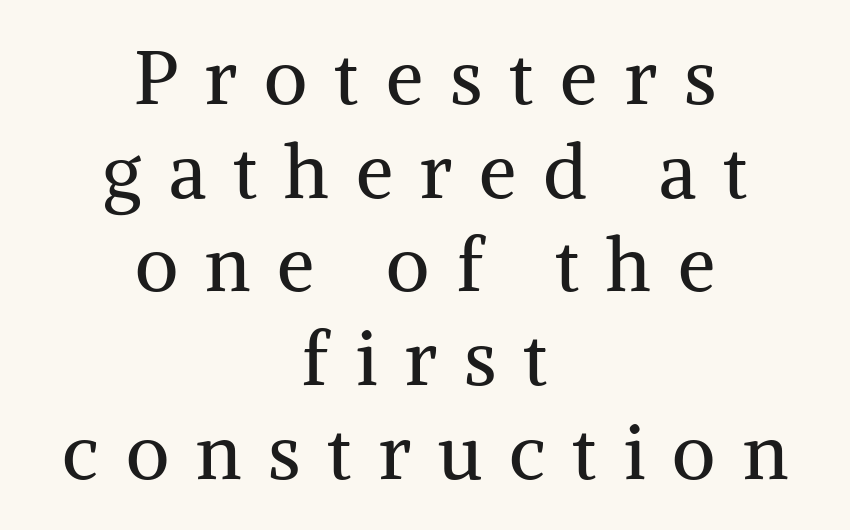
Q: Is the text bold? A: No.
Q: Is the text italic (slanted)? A: No, it is upright.
Q: Is the typeface a serif or a sans-serif typeface? A: Serif.
Q: Is the text underlined? A: No.
Q: How is the paragraph aligned? A: Centered.
Q: Is the spacing between letters normal or unusually wide? A: Unusually wide.
Q: Is the spacing between lines tight, normal or loose? A: Normal.
Q: Width (condensed, normal, or wide)? A: Normal.
Q: Stroke contrast? A: Medium.
Q: x-height? A: Medium.
Q: Monospaced? A: No.
